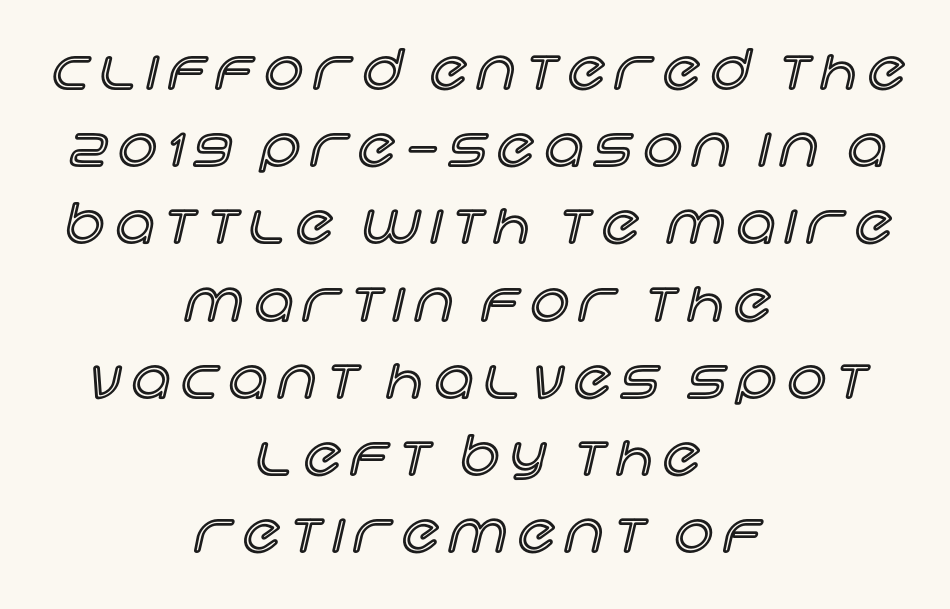
Q: Is the text italic (slanted)? A: Yes.
Q: Is the text underlined? A: No.
Q: How is the paragraph aligned? A: Centered.
Q: Is the spacing between letters normal or unusually wide? A: Unusually wide.
Q: Is the spacing between lines tight, normal or loose? A: Normal.
Q: Width (condensed, normal, or wide)? A: Normal.
Q: x-height? A: Large.
Q: Monospaced? A: No.
